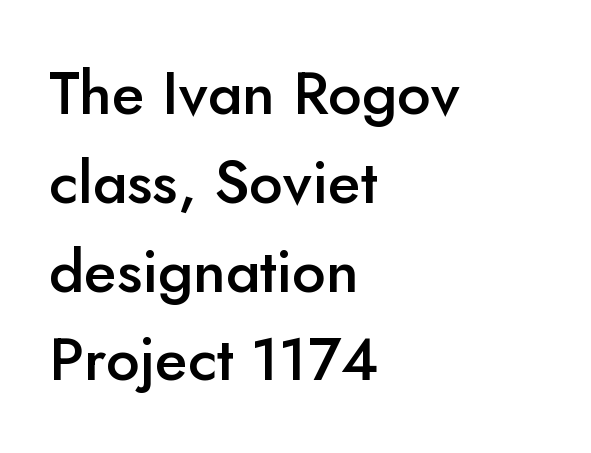
Q: Is the text bold? A: Semi-bold.
Q: Is the text italic (slanted)? A: No, it is upright.
Q: Is the typeface a serif or a sans-serif typeface? A: Sans-serif.
Q: Is the text underlined? A: No.
Q: How is the paragraph aligned? A: Left-aligned.
Q: Is the spacing between letters normal or unusually wide? A: Normal.
Q: Is the spacing between lines tight, normal or loose? A: Normal.
Q: Width (condensed, normal, or wide)? A: Normal.
Q: Stroke contrast? A: Low.
Q: x-height? A: Small.
Q: Monospaced? A: No.
